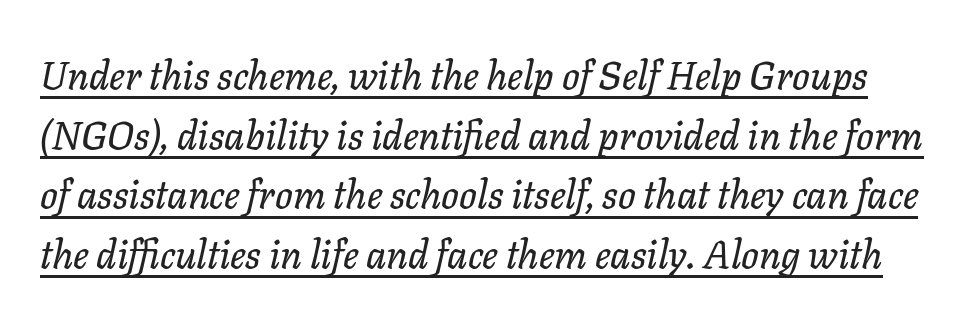
The passage shown stacks its lines at a standard gap. The letterforms sit shoulder to shoulder at normal distance. Every word sits above its own underline. The letters advance in unequal steps, a hallmark of proportional type. When letters slant like this, we call the style italic.
